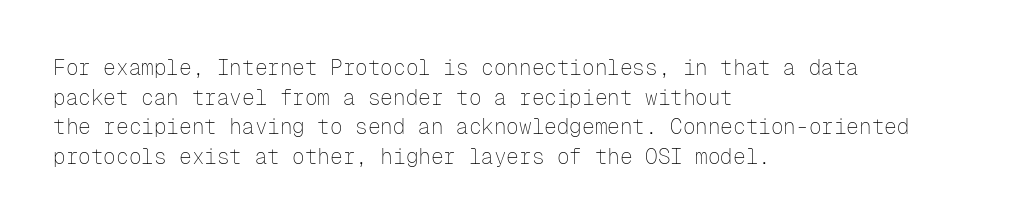
Quick note: underline off. Do the letters lean? They stand straight. The text block is weighted toward the left margin, trailing off unevenly rightward. This rendering leaves character spacing at its baseline value. Vertical spacing — default.
